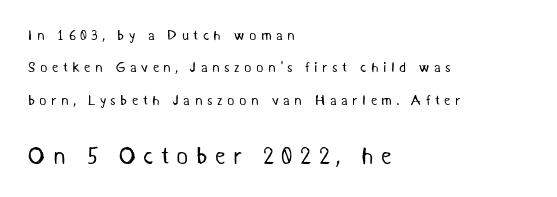
{"bold": "no", "underline": "no", "align": "left", "line_spacing": "loose", "line_spacing_ratio": 2.32, "letter_spacing": "wide", "letter_spacing_em": 0.32, "larger_block": "second", "size_ratio": 1.64, "glyph_px": 23}
